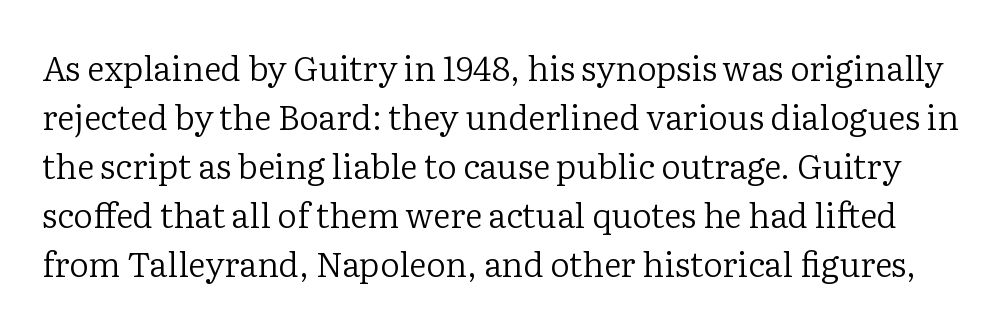
The font's upright variant was chosen for this text. The baseline area is clear. How would I describe the line gaps? Plain and ordinary. The font family rendered here belongs to the serif group.
